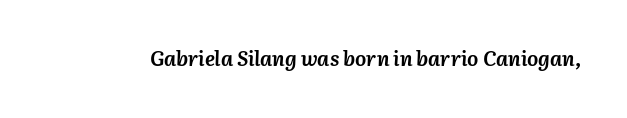
{"italic": "yes", "lean": "right", "slant_degrees": 3, "bold": "yes", "underline": "no", "letter_spacing": "normal", "letter_spacing_em": 0.0, "glyph_px": 21}
